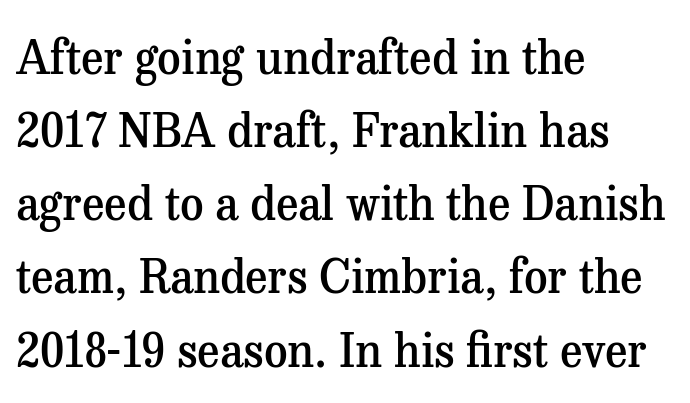
The face used here is proportionally spaced, like ordinary book or web type. Tracking here is standard; glyphs follow each other at the usual distance. Moderately thickened strokes mark this as semibold type. The text was rendered using a seriffed face with decorative stroke endings.
